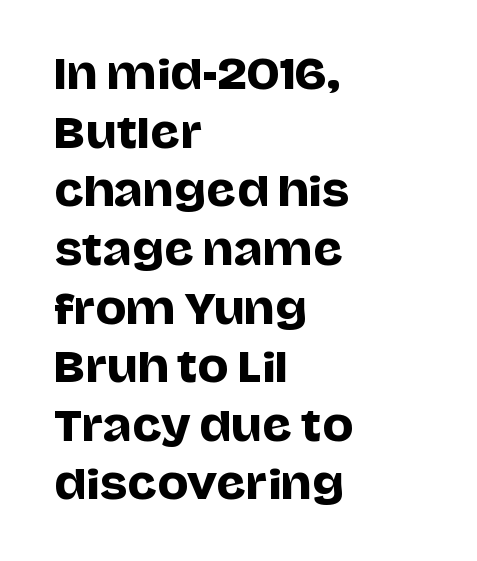
Italic: no, the glyphs are upright roman. You could not count columns in this text — the font is proportionally spaced. The baseline area is clear. How are the letters spaced? Ordinarily, with no added tracking. A student would call this left alignment; a typographer would say flush left, rag right. One glance says typical: line gaps are just what's usual.
